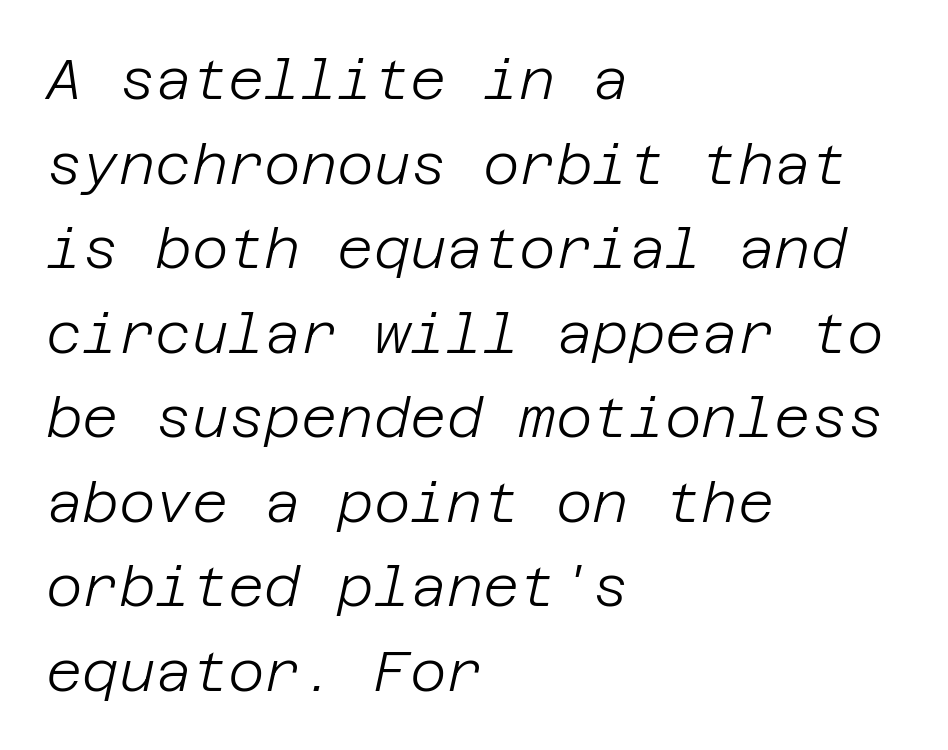
Q: Is the text bold? A: No.
Q: Is the text italic (slanted)? A: Yes, it leans right by about 12 degrees.
Q: Is the text underlined? A: No.
Q: How is the paragraph aligned? A: Left-aligned.
Q: Is the spacing between letters normal or unusually wide? A: Normal.
Q: Is the spacing between lines tight, normal or loose? A: Normal.
Q: Width (condensed, normal, or wide)? A: Normal.
Q: Stroke contrast? A: Low.
Q: x-height? A: Large.
